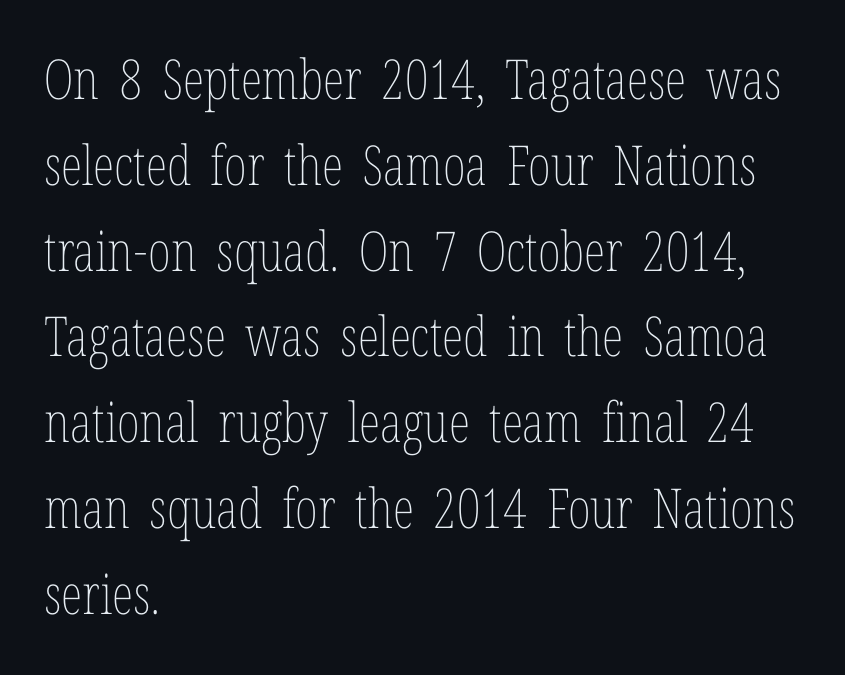
{"italic": "no", "bold": "no", "weight": "thin", "width": "condensed", "stroke_contrast": "low", "x_height": "medium", "monospaced": "no", "underline": "no", "align": "left", "line_spacing": "normal", "line_spacing_ratio": 1.56, "letter_spacing": "normal", "letter_spacing_em": 0.0, "glyph_px": 55}
